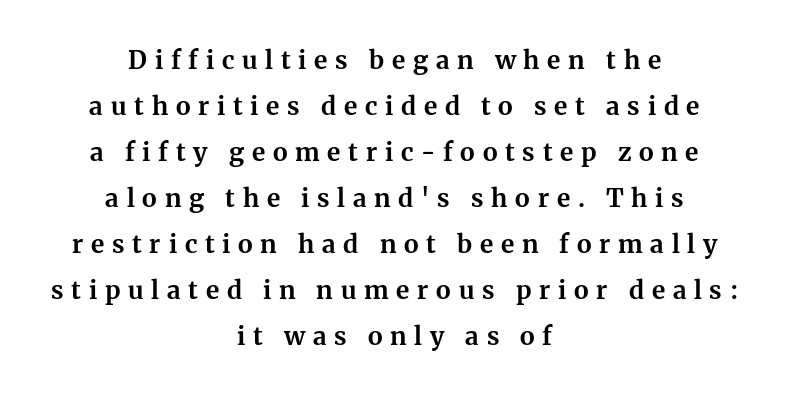
The image shows 25 px bold type, upright; set centered, line spacing 1.84x, unusually wide letter spacing (+0.31 em), not underlined.
